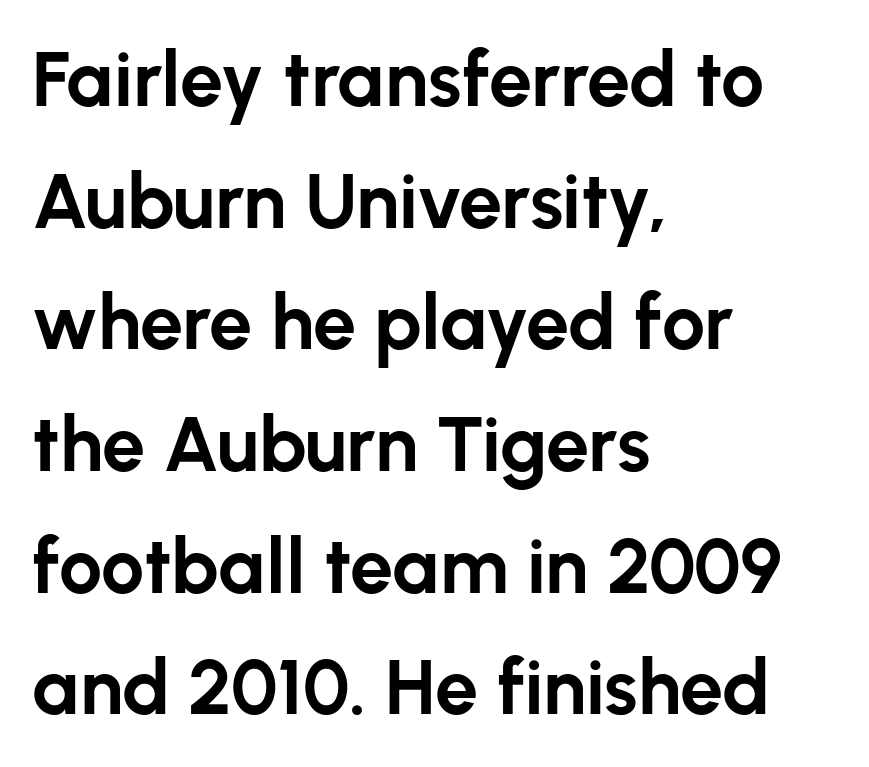
Quick note: not italic, upright. Summary of weight: heavy, a full bold. Leading: standard. This rendering uses left alignment, leaving the right contour irregular. A typesetter would call this proportional, since set widths differ per character.
